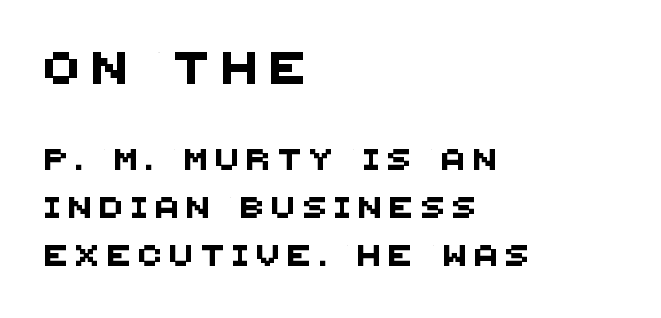
{"serif": "no", "width": "normal", "stroke_contrast": "medium", "x_height": "large", "monospaced": "no", "underline": "no", "align": "left", "line_spacing": "loose", "line_spacing_ratio": 2.29, "letter_spacing": "wide", "letter_spacing_em": 0.42, "larger_block": "first", "size_ratio": 1.52, "glyph_px": 32}
